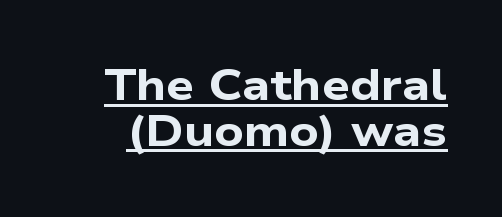
Emphasis by weight is at full strength: bold. How would I describe the line gaps? Narrow and economical. Inter-character spacing is left at the font's built-in metrics. Caption: lettering with a line underneath. Spacing verdict: proportional, widths tailored to each character.
